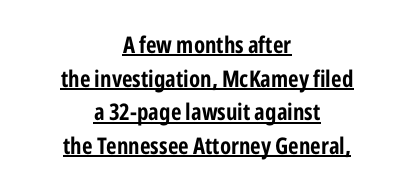
{"italic": "no", "bold": "yes", "underline": "yes", "align": "center", "line_spacing": "normal", "line_spacing_ratio": 1.46, "letter_spacing": "normal", "letter_spacing_em": 0.0, "glyph_px": 23}
